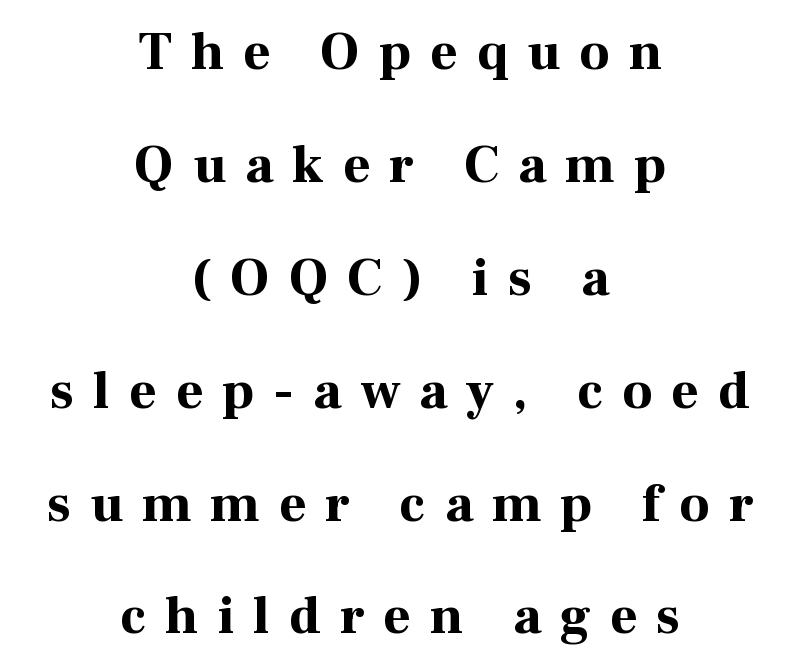
{"serif": "yes", "italic": "no", "bold": "yes", "weight": "bold", "width": "normal", "stroke_contrast": "high", "x_height": "medium", "monospaced": "no", "underline": "no", "align": "center", "line_spacing": "loose", "line_spacing_ratio": 2.13, "letter_spacing": "wide", "letter_spacing_em": 0.36, "glyph_px": 53}
